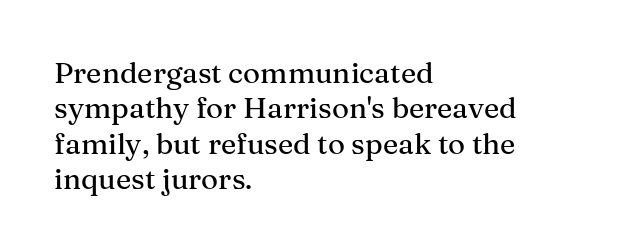
Q: Is the text italic (slanted)? A: No, it is upright.
Q: Is the typeface a serif or a sans-serif typeface? A: Serif.
Q: Is the text underlined? A: No.
Q: How is the paragraph aligned? A: Left-aligned.
Q: Is the spacing between letters normal or unusually wide? A: Normal.
Q: Width (condensed, normal, or wide)? A: Normal.
Q: Stroke contrast? A: Medium.
Q: x-height? A: Medium.
Q: Monospaced? A: No.
